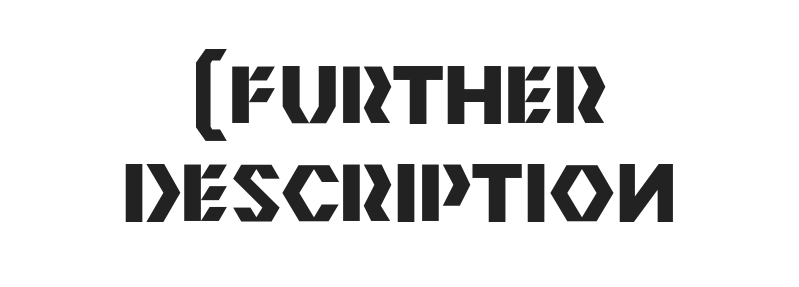
Q: Is the text bold? A: Yes.
Q: Is the text italic (slanted)? A: No, it is upright.
Q: Is the typeface a serif or a sans-serif typeface? A: Sans-serif.
Q: Is the text underlined? A: No.
Q: How is the paragraph aligned? A: Centered.
Q: Is the spacing between letters normal or unusually wide? A: Normal.
Q: Width (condensed, normal, or wide)? A: Normal.
Q: Stroke contrast? A: Medium.
Q: x-height? A: Large.
Q: Monospaced? A: No.
